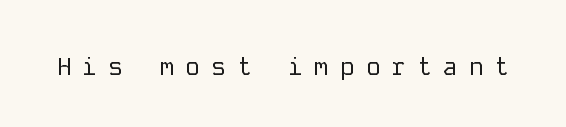
{"italic": "no", "bold": "no", "underline": "no", "letter_spacing": "wide", "letter_spacing_em": 0.43, "glyph_px": 25}
